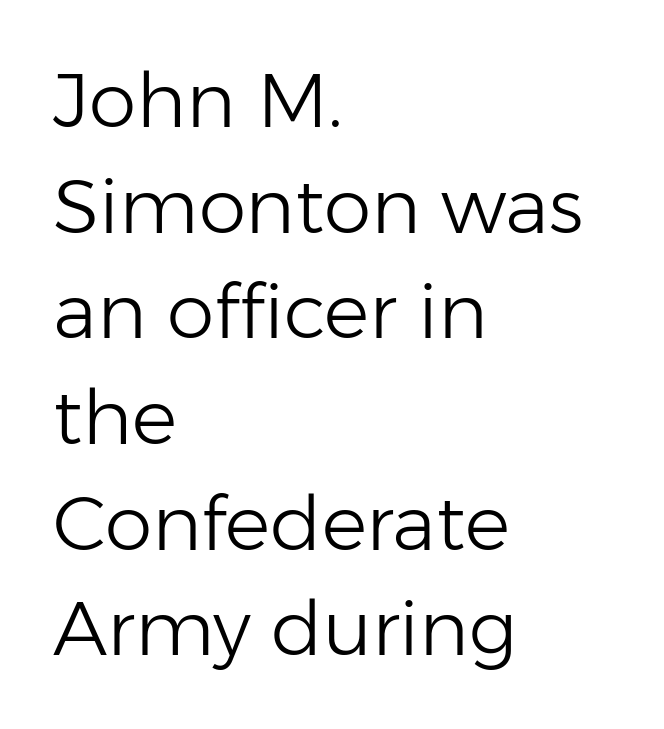
Q: Is the text bold? A: No.
Q: Is the text italic (slanted)? A: No, it is upright.
Q: Is the typeface a serif or a sans-serif typeface? A: Sans-serif.
Q: Is the text underlined? A: No.
Q: How is the paragraph aligned? A: Left-aligned.
Q: Is the spacing between letters normal or unusually wide? A: Normal.
Q: Is the spacing between lines tight, normal or loose? A: Normal.
Q: Width (condensed, normal, or wide)? A: Normal.
Q: Stroke contrast? A: Low.
Q: x-height? A: Medium.
Q: Monospaced? A: No.
